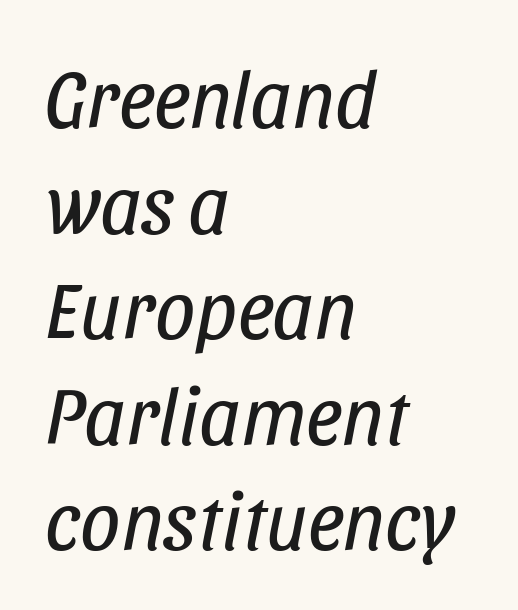
{"italic": "yes", "lean": "right", "slant_degrees": 11, "bold": "no", "weight": "regular", "width": "condensed", "stroke_contrast": "low", "x_height": "large", "monospaced": "no", "underline": "no", "align": "left", "line_spacing": "normal", "line_spacing_ratio": 1.32, "letter_spacing": "normal", "letter_spacing_em": 0.0, "glyph_px": 80}
